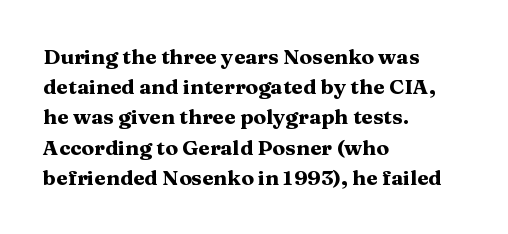
{"italic": "no", "bold": "yes", "underline": "no", "align": "left", "line_spacing": "normal", "line_spacing_ratio": 1.44, "letter_spacing": "normal", "letter_spacing_em": 0.0, "glyph_px": 21}
